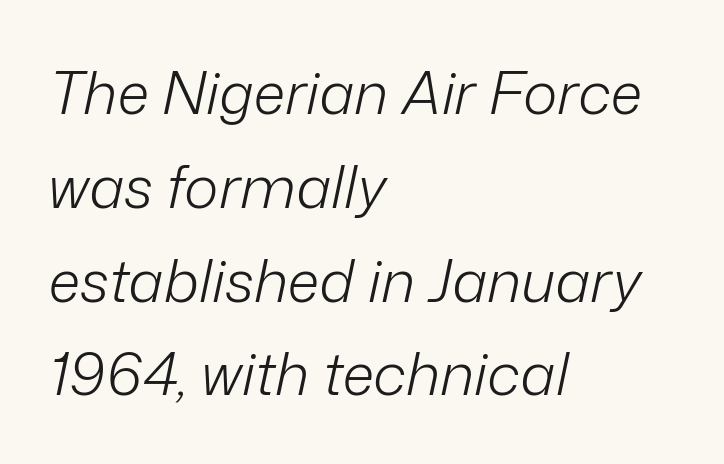
The passage shown is not underscored anywhere. What stands out about the letter spacing? Nothing — it is the standard amount. Spacing verdict: proportional, widths tailored to each character. The weight would be labelled regular, book, light, or lighter still.
